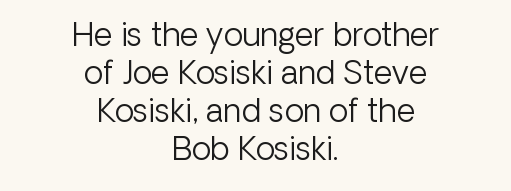
Q: Is the text bold? A: No.
Q: Is the text italic (slanted)? A: No, it is upright.
Q: Is the typeface a serif or a sans-serif typeface? A: Sans-serif.
Q: Is the text underlined? A: No.
Q: How is the paragraph aligned? A: Centered.
Q: Is the spacing between letters normal or unusually wide? A: Normal.
Q: Width (condensed, normal, or wide)? A: Normal.
Q: Stroke contrast? A: Low.
Q: x-height? A: Medium.
Q: Monospaced? A: No.
